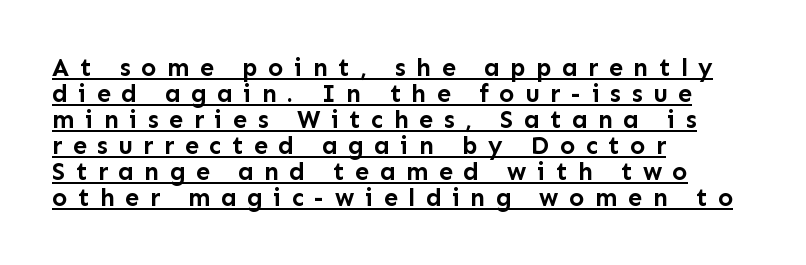
Q: Is the text bold? A: Yes.
Q: Is the text italic (slanted)? A: No, it is upright.
Q: Is the text underlined? A: Yes.
Q: How is the paragraph aligned? A: Left-aligned.
Q: Is the spacing between letters normal or unusually wide? A: Unusually wide.
Q: Is the spacing between lines tight, normal or loose? A: Tight.
